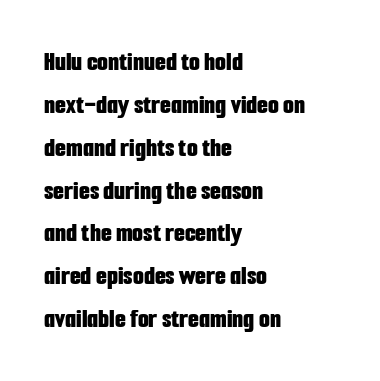
Q: Is the text bold? A: Yes.
Q: Is the text italic (slanted)? A: No, it is upright.
Q: Is the typeface a serif or a sans-serif typeface? A: Sans-serif.
Q: Is the text underlined? A: No.
Q: How is the paragraph aligned? A: Left-aligned.
Q: Is the spacing between letters normal or unusually wide? A: Normal.
Q: Is the spacing between lines tight, normal or loose? A: Normal.
Q: Width (condensed, normal, or wide)? A: Condensed.
Q: Stroke contrast? A: Low.
Q: x-height? A: Medium.
Q: Monospaced? A: No.
